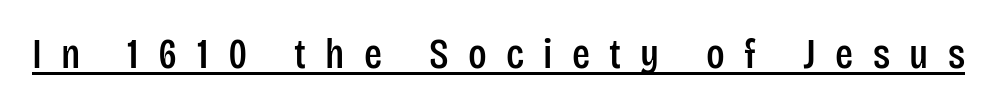
Each letter's strokes conclude bluntly, with no projecting serifs. The passage shown has open, widely tracked lettering throughout. The rendering uses natural spacing where letterforms have individual widths. The face used here appears with an underline applied. Posture: vertical.
